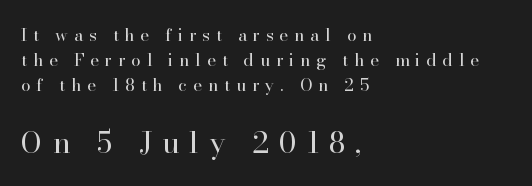
The image shows 29 px regular-weight serif type, upright; set left-aligned, normal line spacing (1.48x), unusually wide letter spacing (+0.35 em), not underlined; the second (bottom) block is 1.71x larger; high stroke contrast and a small x-height.
